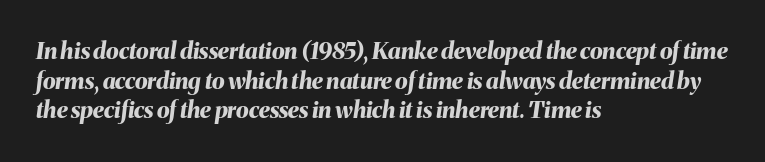
Vertical spacing — default. This rendering uses left alignment, leaving the right contour irregular. Letters rest on an invisible, unmarked baseline. On the weight axis this lands at bold, roughly 700. Observe the ordinary spacing: letters are neighbours, not strangers.
